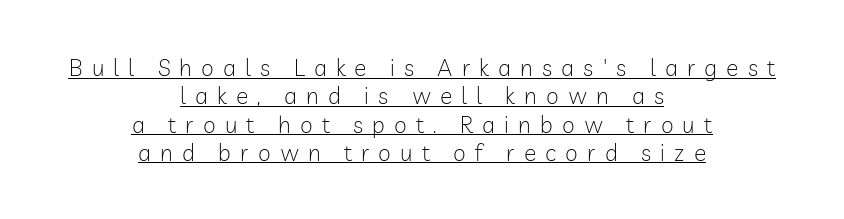
{"italic": "no", "bold": "no", "underline": "yes", "align": "center", "line_spacing_ratio": 1.23, "letter_spacing": "wide", "letter_spacing_em": 0.4, "glyph_px": 23}
